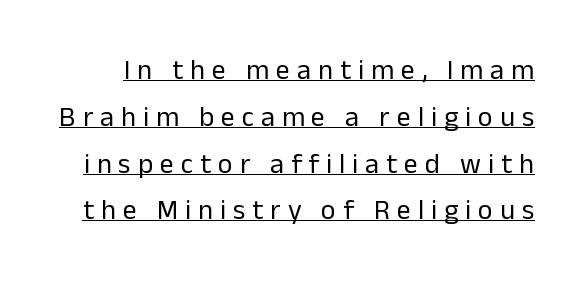
{"serif": "no", "italic": "no", "bold": "no", "weight": "regular", "width": "normal", "stroke_contrast": "low", "x_height": "medium", "monospaced": "no", "underline": "yes", "line_spacing": "normal", "line_spacing_ratio": 1.67, "letter_spacing": "wide", "letter_spacing_em": 0.25, "glyph_px": 28}
